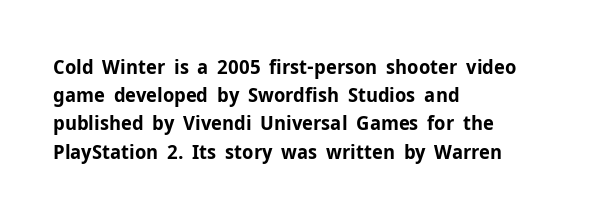
The image shows 20 px bold type, upright; set left-aligned, normal line spacing (1.41x), normal letter spacing, not underlined.
